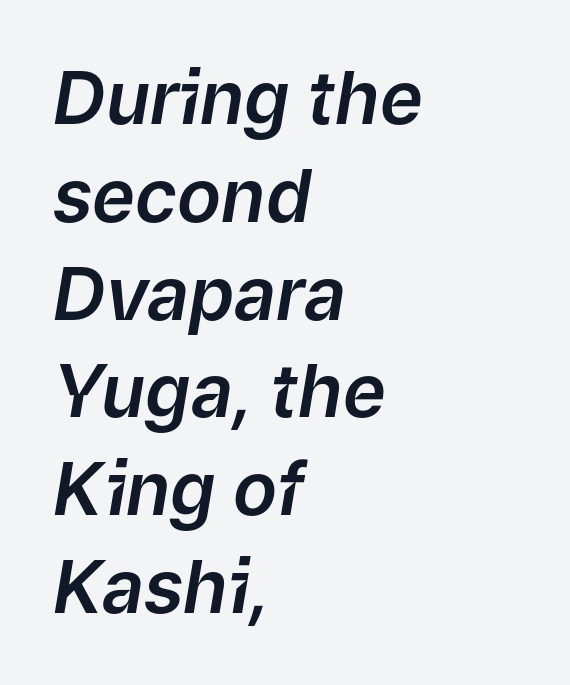
The image shows 73 px text type, italic (leaning right); set left-aligned, normal line spacing (1.34x), normal letter spacing, not underlined; low stroke contrast and a medium x-height.
